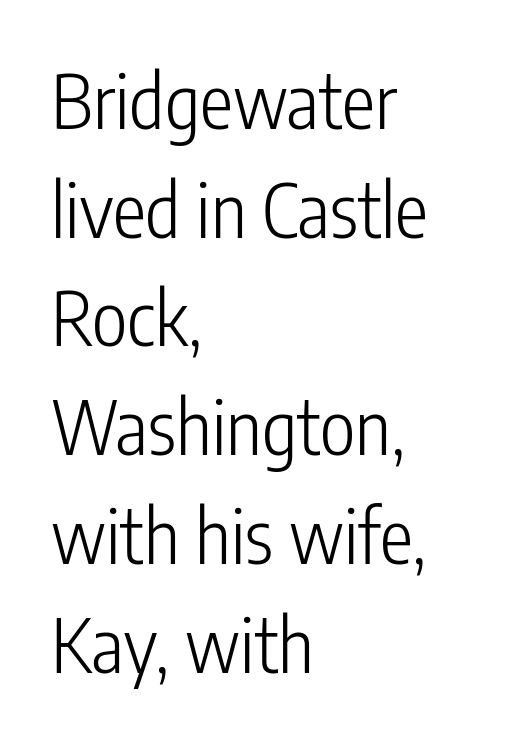
{"serif": "no", "italic": "no", "bold": "no", "weight": "light", "width": "condensed", "stroke_contrast": "low", "x_height": "medium", "monospaced": "no", "underline": "no", "align": "left", "line_spacing": "normal", "line_spacing_ratio": 1.45, "letter_spacing": "normal", "letter_spacing_em": 0.0, "glyph_px": 75}
